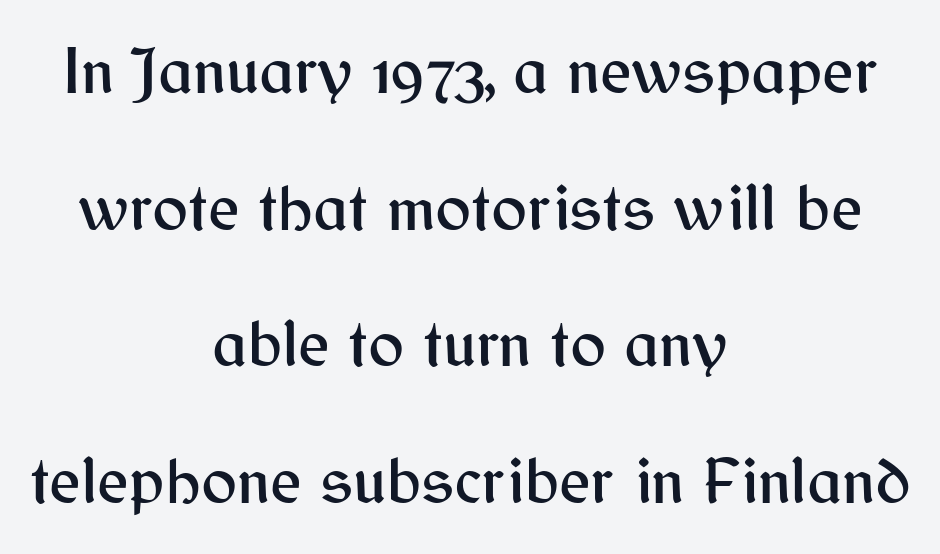
{"serif": "no", "italic": "no", "width": "normal", "stroke_contrast": "medium", "x_height": "medium", "monospaced": "no", "underline": "no", "align": "center", "line_spacing": "loose", "line_spacing_ratio": 2.04, "letter_spacing": "normal", "letter_spacing_em": 0.0, "glyph_px": 67}
